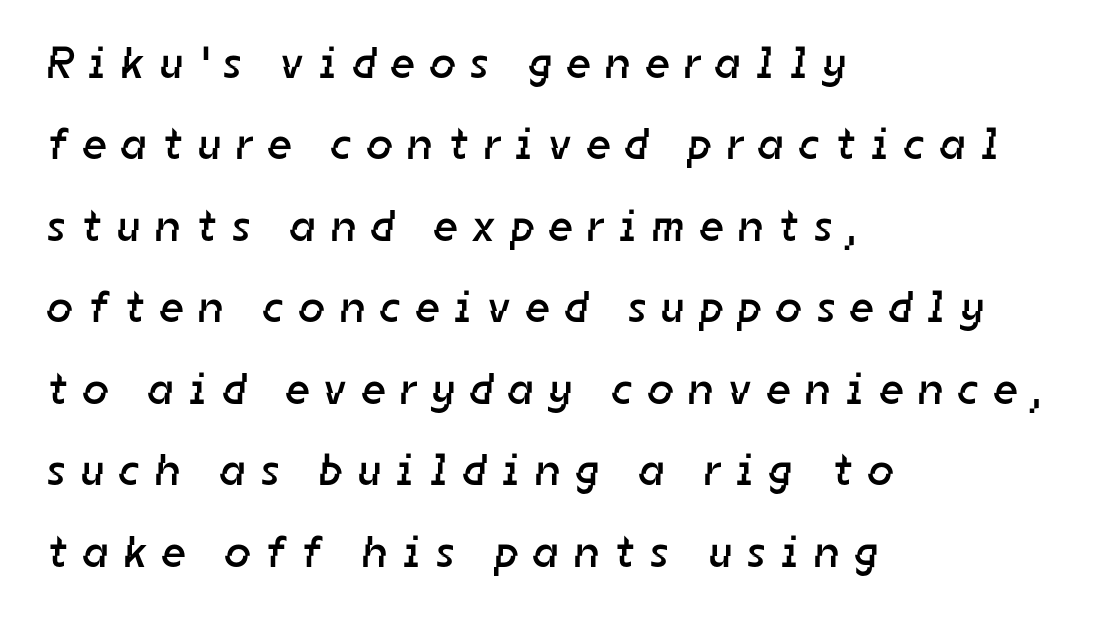
{"serif": "no", "bold": "no", "weight": "regular", "width": "normal", "stroke_contrast": "low", "x_height": "medium", "monospaced": "no", "underline": "no", "align": "left", "line_spacing_ratio": 1.81, "letter_spacing": "wide", "letter_spacing_em": 0.35, "glyph_px": 45}
